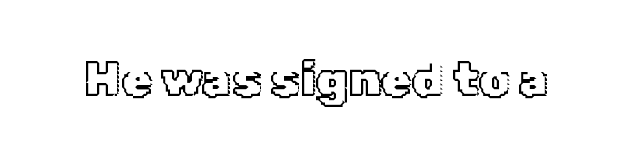
The image shows 49 px text type, upright; set normal letter spacing, not underlined; a medium x-height.
